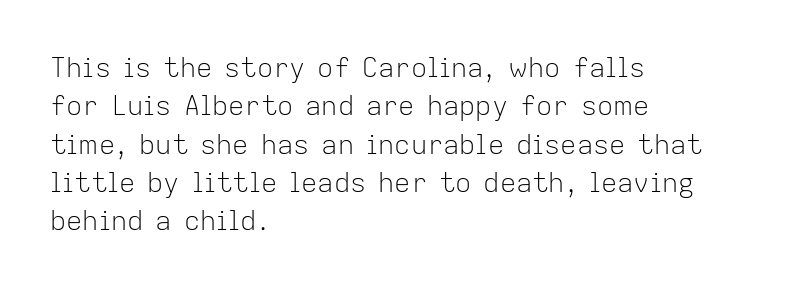
{"italic": "no", "bold": "no", "underline": "no", "align": "left", "line_spacing": "normal", "line_spacing_ratio": 1.42, "letter_spacing": "normal", "letter_spacing_em": 0.0, "glyph_px": 27}
